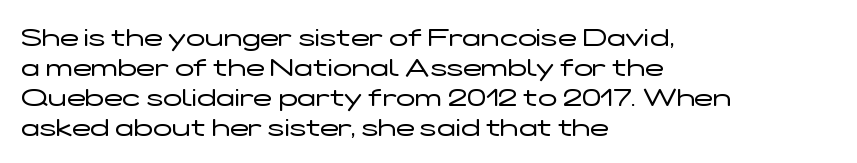
Stem width sits at or under what a default text font uses. Rendered with straight, roman letterforms. In CSS terms this would be text-align: left. Is the letter spacing exaggerated? No — it looks like the ordinary default.
